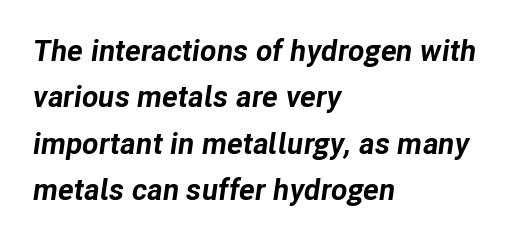
How heavy is the stroke? Heavy — this is a bold. The rendering uses a moderate line-height, typical for paragraphs. The line texture is even and compact thanks to regular tracking. Quick note: italic. The words here are not underlined. A typesetter would call this proportional, since set widths differ per character.
